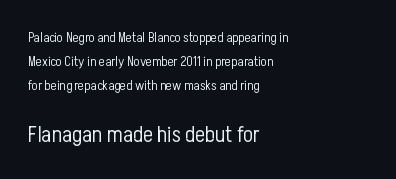
{"italic": "no", "bold": "no", "underline": "no", "align": "left", "line_spacing_ratio": 1.72, "letter_spacing": "normal", "letter_spacing_em": 0.0, "larger_block": "second", "size_ratio": 1.64, "glyph_px": 23}
